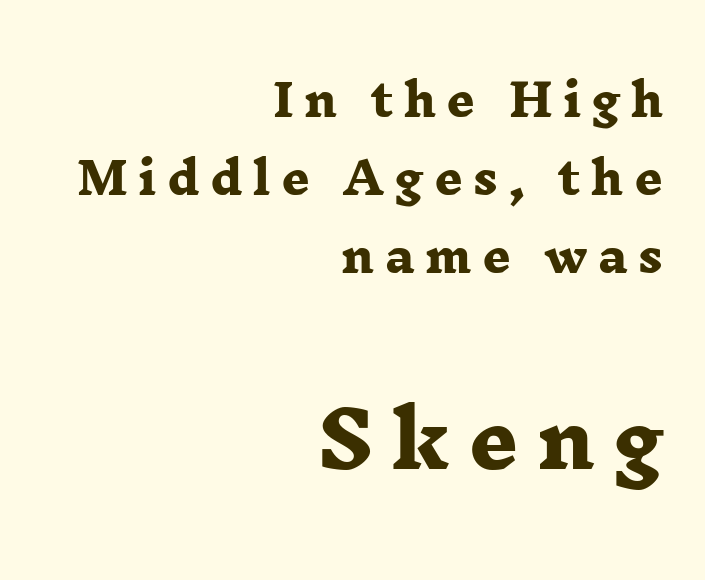
{"serif": "yes", "bold": "yes", "weight": "heavy", "width": "wide", "stroke_contrast": "low", "x_height": "medium", "monospaced": "no", "underline": "no", "align": "right", "line_spacing_ratio": 1.77, "letter_spacing": "wide", "letter_spacing_em": 0.24, "larger_block": "second", "size_ratio": 1.75, "glyph_px": 77}
